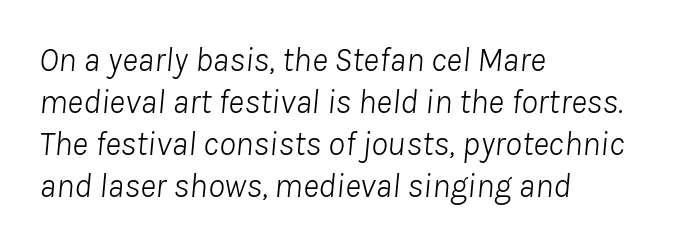
The strokes carry an ordinary text weight at most. Horizontally, the lines are justified to the leading edge only. The glyphs are unaccompanied by any horizontal stroke below them. Honestly, the letter spacing is just normal — you wouldn't notice it. The glyphs look as if they've been sheared to an angle.
